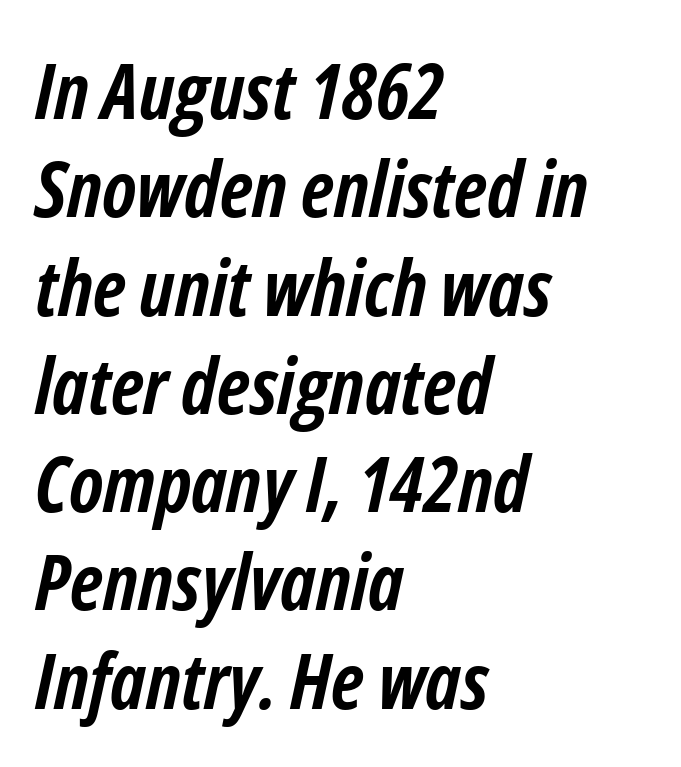
The image shows 78 px semibold, condensed type, italic (leaning right); set left-aligned, normal line spacing (1.26x), normal letter spacing, not underlined; low stroke contrast and a medium x-height.
